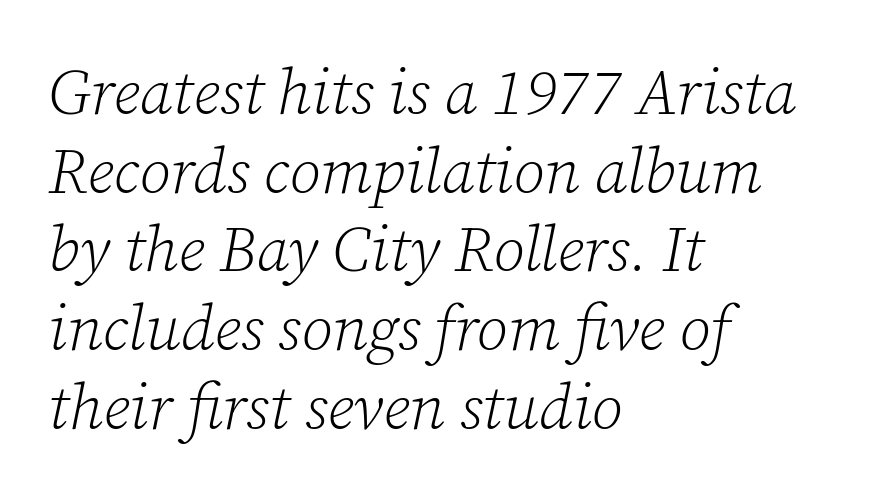
The image shows 63 px light serif type, italic (leaning right); set left-aligned, normal line spacing (1.25x), normal letter spacing, not underlined; low stroke contrast and a medium x-height.
